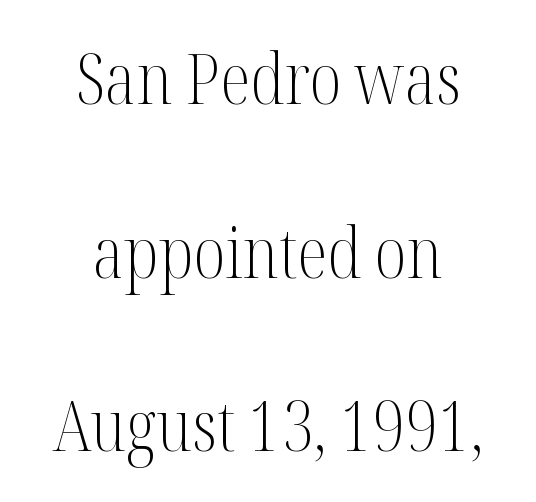
A typesetter would mark this as roman, not italic. Varying glyph widths throughout — classic text-font behaviour. Just letters on the line, the space beneath them empty. The passage shown has conventional tracking throughout. Does the copy run flush right? No — it is centered line by line.
